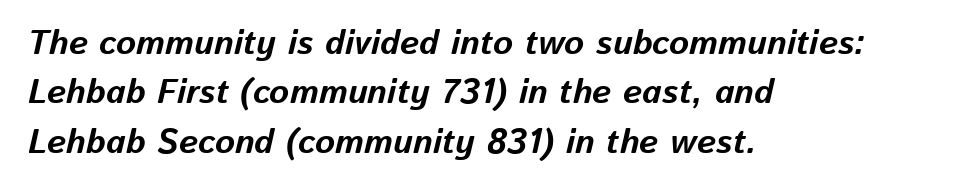
{"italic": "yes", "lean": "right", "slant_degrees": 13, "bold": "yes", "weight": "bold", "width": "normal", "stroke_contrast": "low", "x_height": "medium", "monospaced": "no", "underline": "no", "align": "left", "line_spacing": "normal", "line_spacing_ratio": 1.45, "letter_spacing": "normal", "letter_spacing_em": 0.0, "glyph_px": 34}
